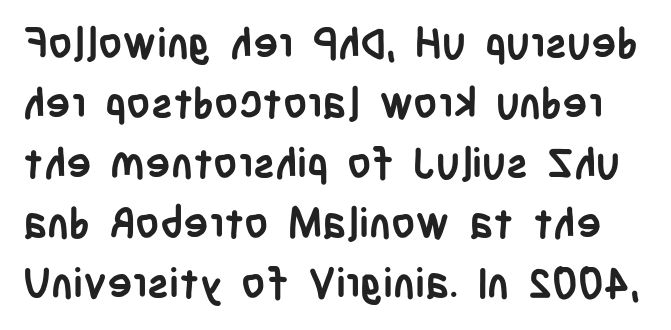
{"serif": "no", "italic": "no", "bold": "yes", "weight": "semibold", "width": "condensed", "stroke_contrast": "low", "x_height": "large", "monospaced": "no", "underline": "no", "line_spacing": "normal", "line_spacing_ratio": 1.43, "letter_spacing": "normal", "letter_spacing_em": 0.0, "glyph_px": 42}
